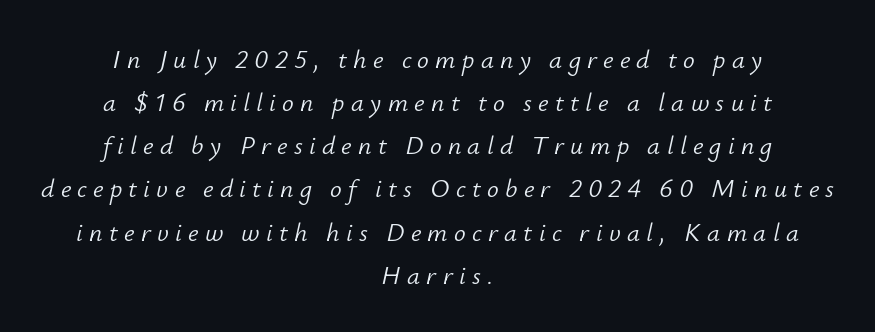
The image shows 26 px text type, italic (leaning right); set centered, normal line spacing (1.66x), unusually wide letter spacing (+0.24 em), not underlined.
